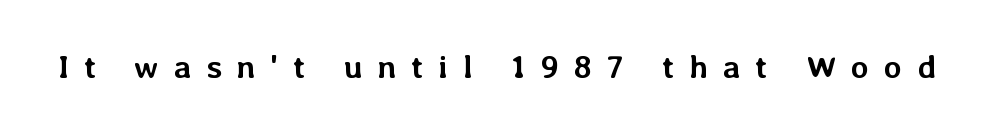
If you drew a line through each stem, it would be perfectly vertical. Strokes here are thick enough to call this a true bold. Observe the wide spacing: letters keep a clear distance from each other. Nobody drew a line under any word here. Think of a printed novel: that variable character pitch is what you see here.
